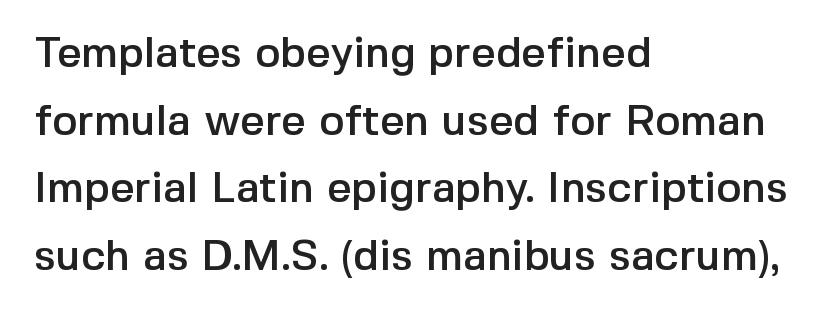
Words appear dense and cohesive because spacing is normal. Plain, unruled lines of type. The space between consecutive lines is moderate. Do the letters lean? They stand straight. This is sans-serif lettering, the kind often seen on screens and signage.
